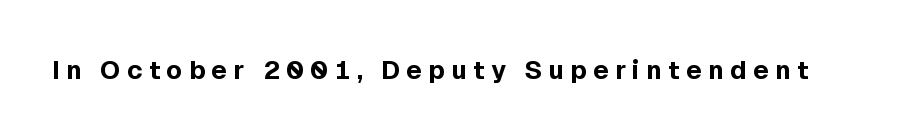
{"italic": "no", "bold": "yes", "underline": "no", "letter_spacing": "wide", "letter_spacing_em": 0.24, "glyph_px": 26}
